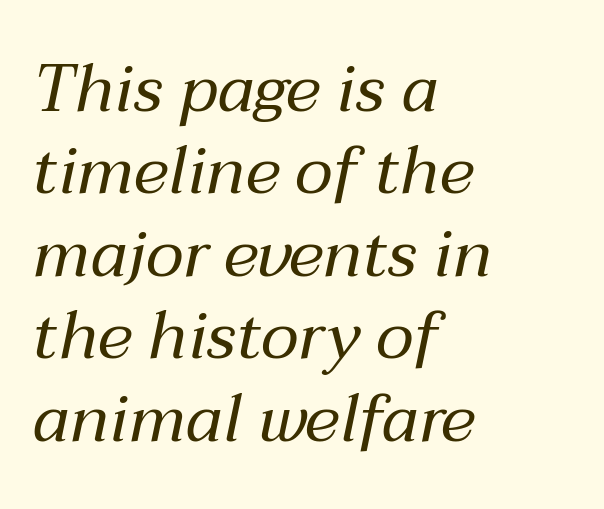
{"italic": "yes", "lean": "right", "slant_degrees": 12, "bold": "no", "weight": "regular", "width": "normal", "stroke_contrast": "medium", "x_height": "medium", "monospaced": "no", "underline": "no", "align": "left", "line_spacing_ratio": 1.23, "letter_spacing": "normal", "letter_spacing_em": 0.0, "glyph_px": 67}
